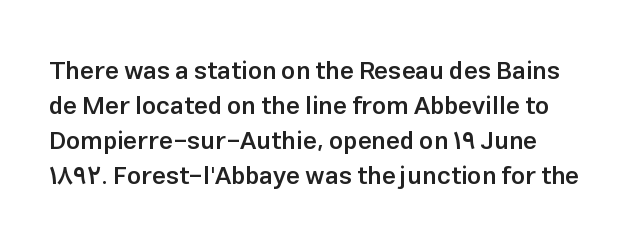
Q: Is the text bold? A: Semi-bold.
Q: Is the text italic (slanted)? A: No, it is upright.
Q: Is the text underlined? A: No.
Q: Is the spacing between letters normal or unusually wide? A: Normal.
Q: Is the spacing between lines tight, normal or loose? A: Normal.
